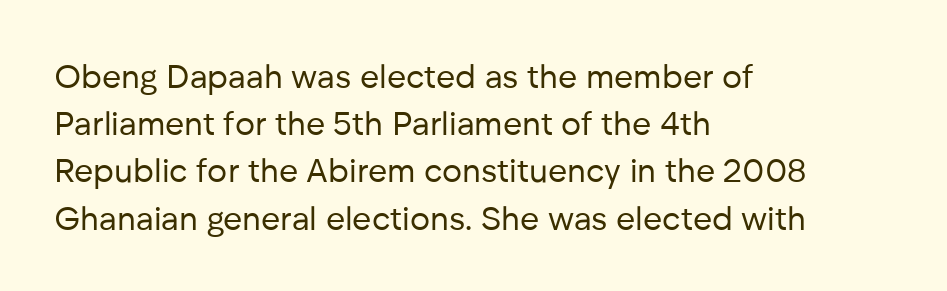
Stroke mass is kept to a normal reading level or below. Nobody drew a line under any word here. The line-height multiplier appears to be the usual default. Check where the strokes stop: nothing finishes them off — pure sans.
